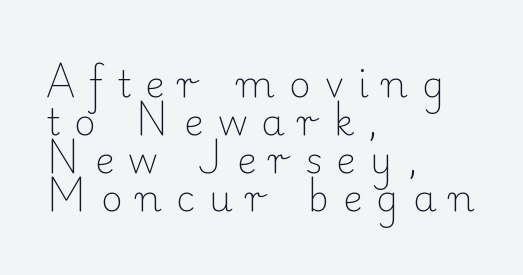
{"serif": "yes", "italic": "no", "bold": "no", "weight": "light", "width": "normal", "stroke_contrast": "low", "x_height": "small", "monospaced": "no", "underline": "no", "align": "left", "line_spacing": "tight", "line_spacing_ratio": 1.03, "letter_spacing": "wide", "letter_spacing_em": 0.38, "glyph_px": 37}
